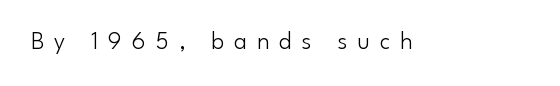
Q: Is the text bold? A: No.
Q: Is the text italic (slanted)? A: No, it is upright.
Q: Is the text underlined? A: No.
Q: Is the spacing between letters normal or unusually wide? A: Unusually wide.
